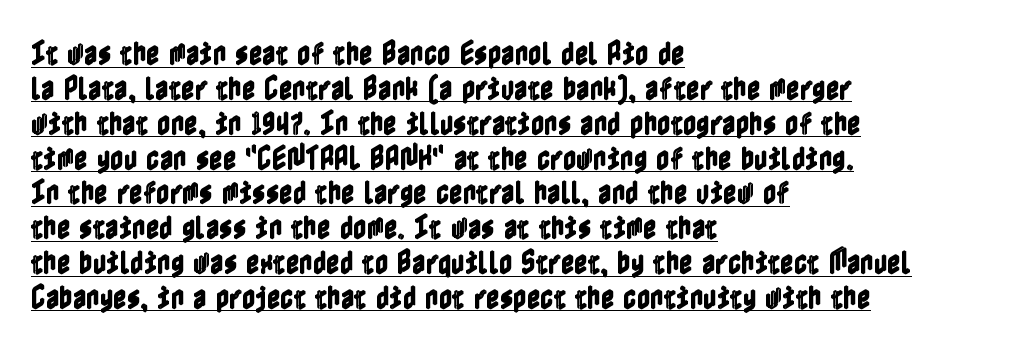
The image shows 26 px text type, upright; set left-aligned, normal line spacing (1.34x), normal letter spacing, underlined.
